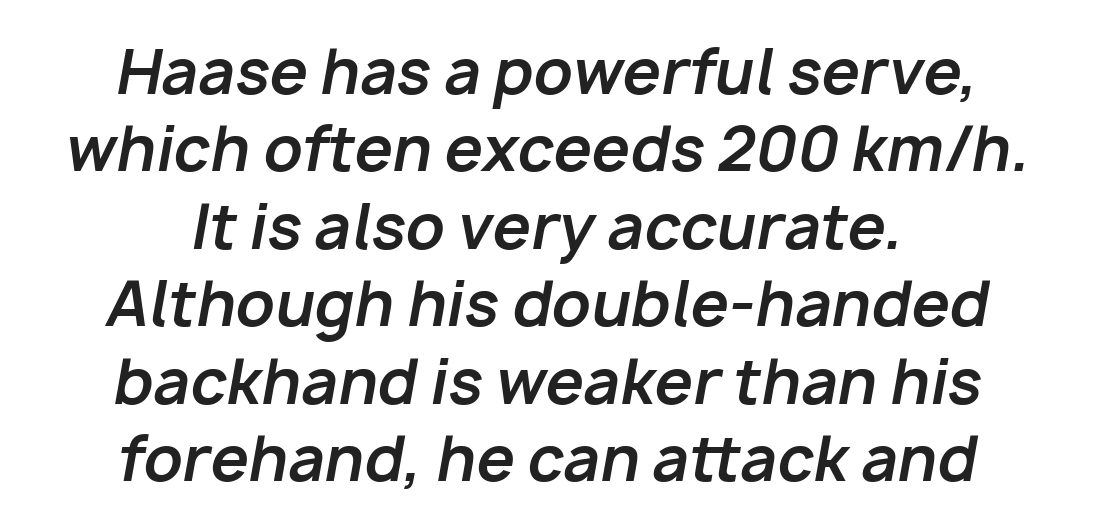
The image shows 61 px bold type, italic (leaning right); set centered, normal line spacing (1.27x), normal letter spacing, not underlined; low stroke contrast and a medium x-height.
